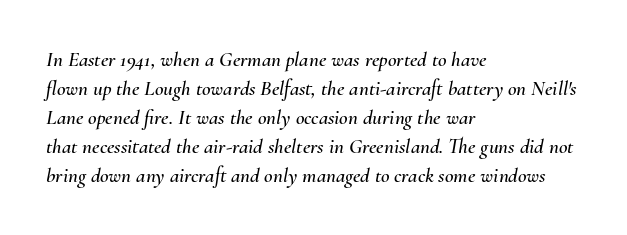
The glyphs look as if they've been sheared to an angle. Spacing between characters is what you'd get straight out of the box. This sample keeps an unexceptional amount of space between lines. Decoration check: the copy has no underline. Line starts are locked; line ends wander.
